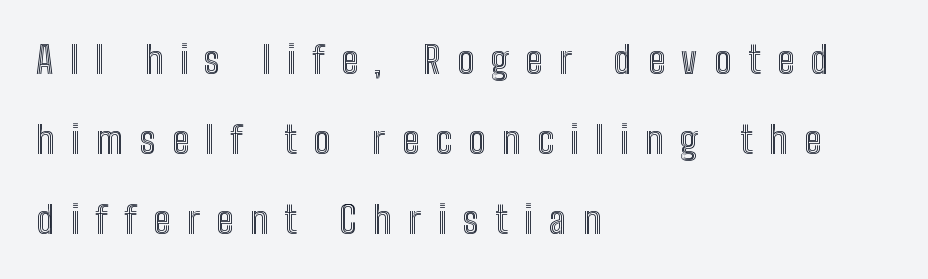
The image shows 38 px condensed type, upright; set left-aligned, loose line spacing (2.1x), unusually wide letter spacing (+0.44 em), not underlined; a medium x-height.
